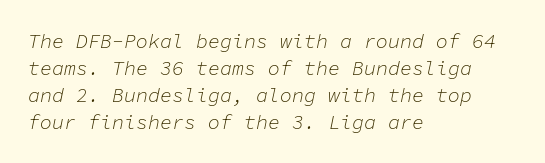
The image shows 20 px text type, italic (leaning right); set left-aligned, normal line spacing (1.35x), normal letter spacing, not underlined.
